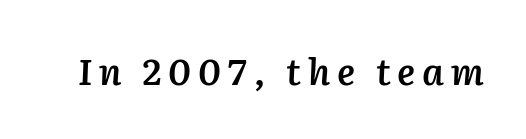
Q: Is the text bold? A: Semi-bold.
Q: Is the text italic (slanted)? A: Yes, it leans right by about 2 degrees.
Q: Is the text underlined? A: No.
Q: Width (condensed, normal, or wide)? A: Normal.
Q: Stroke contrast? A: Low.
Q: x-height? A: Medium.
Q: Monospaced? A: No.
